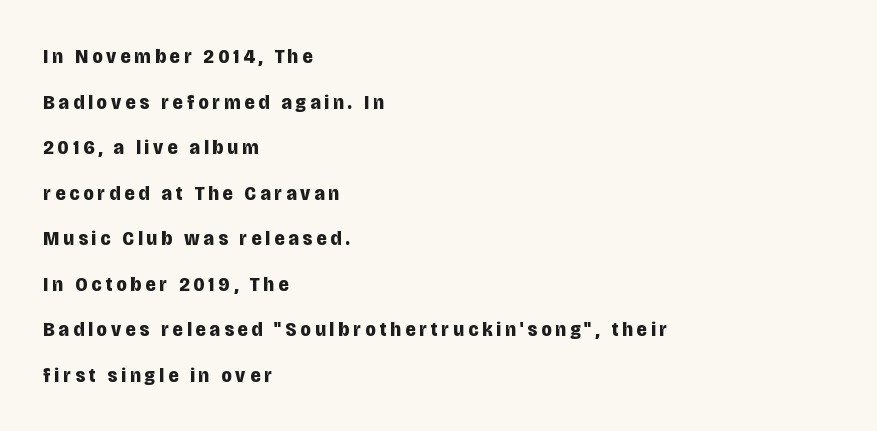
{"italic": "no", "bold": "yes", "underline": "no", "align": "left", "line_spacing": "loose", "line_spacing_ratio": 2.17, "glyph_px": 21}
